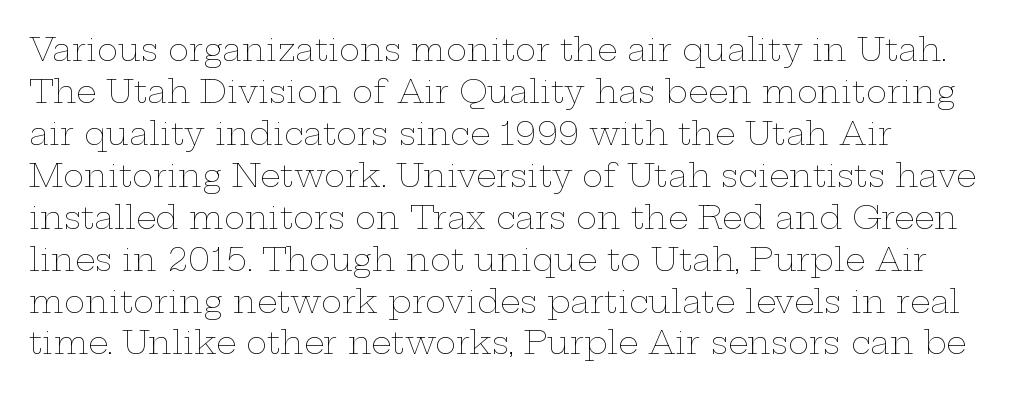
Q: Is the text bold? A: No.
Q: Is the text italic (slanted)? A: No, it is upright.
Q: Is the text underlined? A: No.
Q: How is the paragraph aligned? A: Left-aligned.
Q: Is the spacing between letters normal or unusually wide? A: Normal.
Q: Is the spacing between lines tight, normal or loose? A: Normal.
Q: Width (condensed, normal, or wide)? A: Wide.
Q: Stroke contrast? A: Low.
Q: x-height? A: Medium.
Q: Monospaced? A: No.
